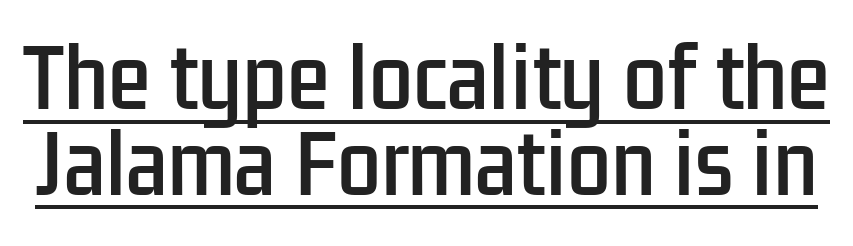
{"serif": "no", "italic": "no", "width": "condensed", "stroke_contrast": "low", "x_height": "medium", "monospaced": "no", "underline": "yes", "line_spacing": "tight", "line_spacing_ratio": 1.1, "letter_spacing": "normal", "letter_spacing_em": 0.0, "glyph_px": 78}
